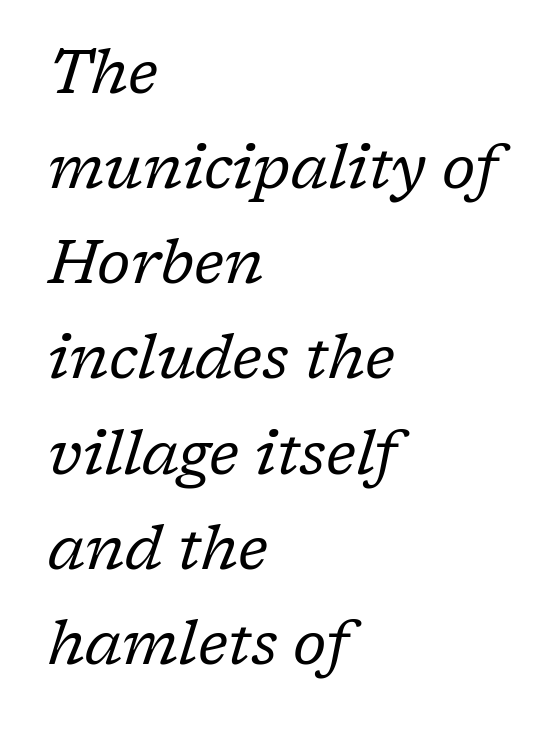
The specimen omits any rule beneath the text block's lines. Compared with typical paragraphs, the rows here are spaced about the same. Style check: oblique. The paragraph shown leans on its left margin.
